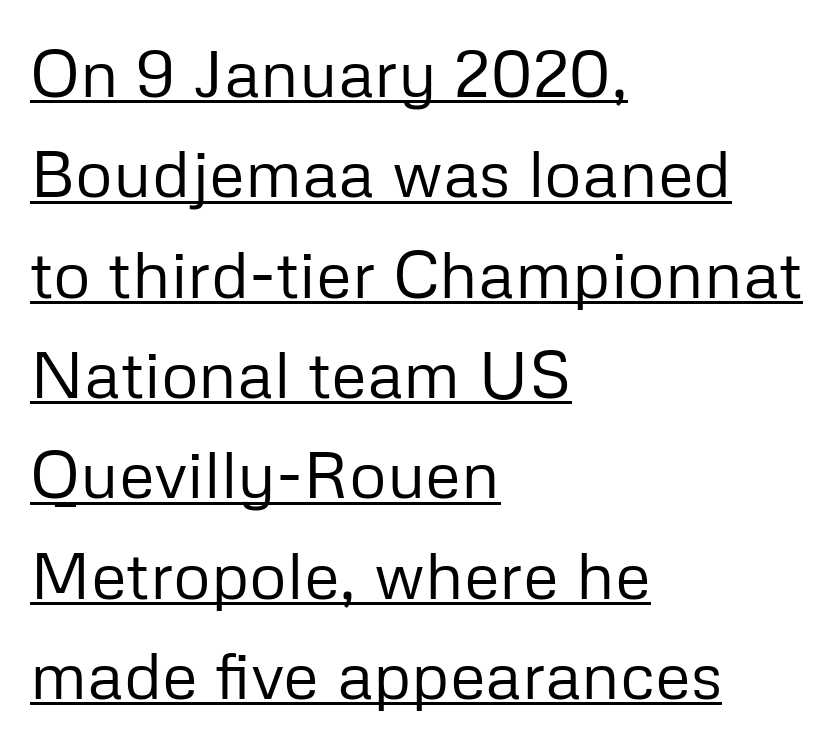
Looks like someone drew a line under every word here. Is the letter spacing exaggerated? No — it looks like the ordinary default. This rendering uses left alignment, leaving the right contour irregular. Spacing verdict: proportional, widths tailored to each character.
